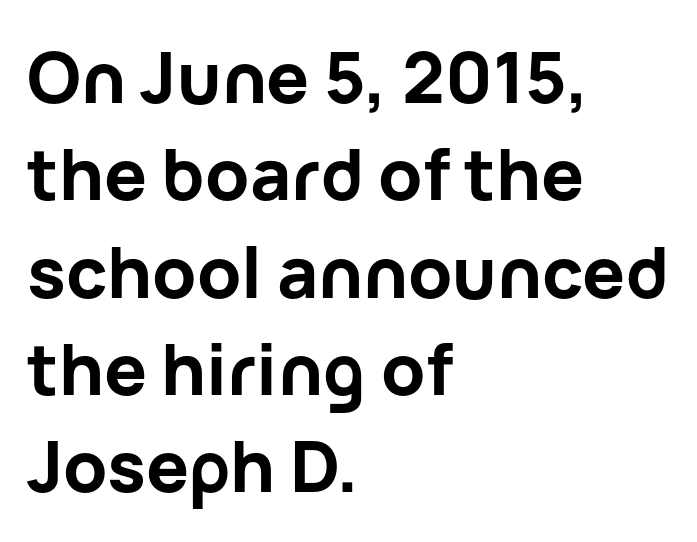
The image shows 71 px bold sans-serif type, upright; set left-aligned, normal line spacing (1.37x), normal letter spacing, not underlined; low stroke contrast and a medium x-height.
